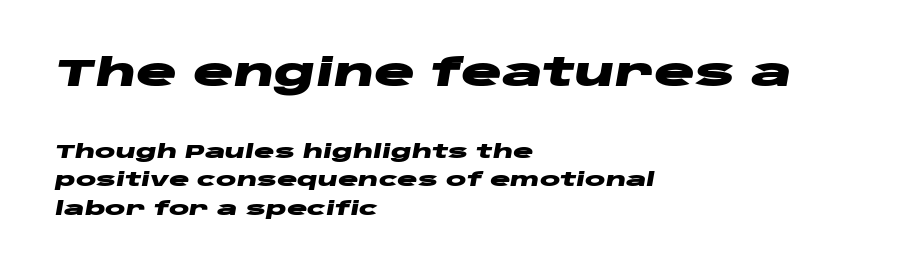
The face used here is proportionally spaced, like ordinary book or web type. Descenders hang freely into open space. Whoever set this chose a conventional vertical rhythm. The setting favours the left margin, as ordinary paragraphs usually do.
